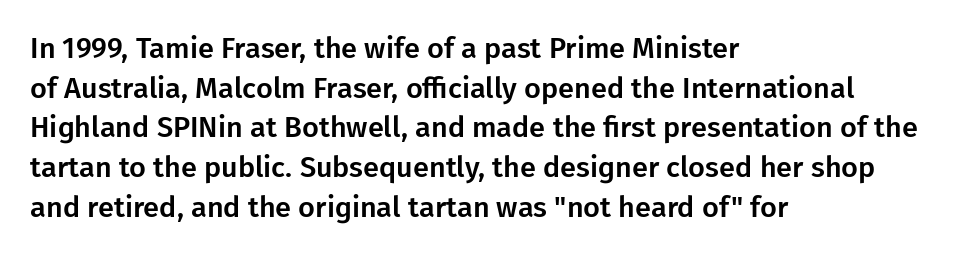
{"serif": "no", "italic": "no", "width": "normal", "stroke_contrast": "low", "x_height": "medium", "monospaced": "no", "underline": "no", "align": "left", "line_spacing": "normal", "line_spacing_ratio": 1.37, "letter_spacing": "normal", "letter_spacing_em": 0.0, "glyph_px": 29}
